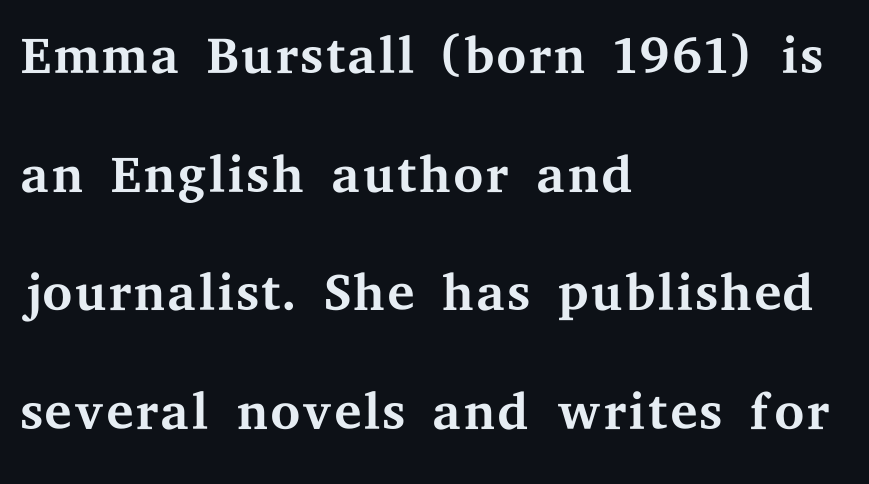
Q: Is the text bold? A: No.
Q: Is the text italic (slanted)? A: No, it is upright.
Q: Is the typeface a serif or a sans-serif typeface? A: Serif.
Q: Is the text underlined? A: No.
Q: How is the paragraph aligned? A: Left-aligned.
Q: Is the spacing between letters normal or unusually wide? A: Normal.
Q: Is the spacing between lines tight, normal or loose? A: Normal.
Q: Width (condensed, normal, or wide)? A: Wide.
Q: Stroke contrast? A: Medium.
Q: x-height? A: Medium.
Q: Monospaced? A: No.
